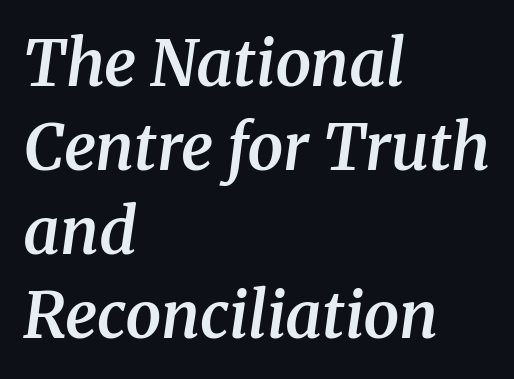
Q: Is the text bold? A: Semi-bold.
Q: Is the text italic (slanted)? A: Yes, it leans right by about 8 degrees.
Q: Is the typeface a serif or a sans-serif typeface? A: Serif.
Q: Is the text underlined? A: No.
Q: How is the paragraph aligned? A: Left-aligned.
Q: Is the spacing between letters normal or unusually wide? A: Normal.
Q: Is the spacing between lines tight, normal or loose? A: Normal.
Q: Width (condensed, normal, or wide)? A: Normal.
Q: Stroke contrast? A: Medium.
Q: x-height? A: Medium.
Q: Monospaced? A: No.
